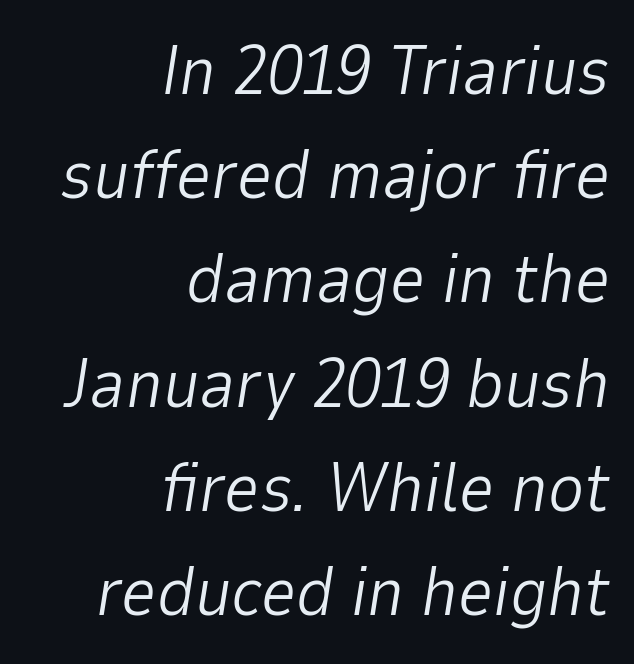
You can tell it's italic because the verticals aren't actually vertical. Is this a fixed-width face? No — the glyphs have proportional, varying widths. Counters stay open thanks to moderate or lighter strokes. The compositor pushed each line to the right boundary. Default kerning and tracking; the words read as compact shapes.
